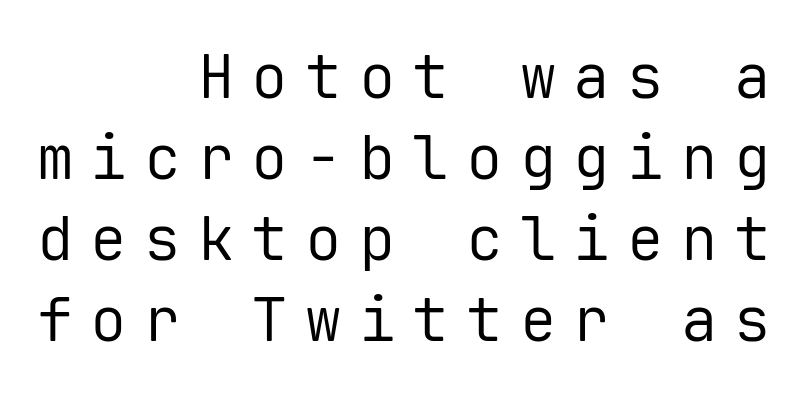
The image shows 61 px regular-weight sans-serif type, upright, monospaced; set right-aligned, normal line spacing (1.33x), unusually wide letter spacing (+0.28 em), not underlined; low stroke contrast and a medium x-height.
